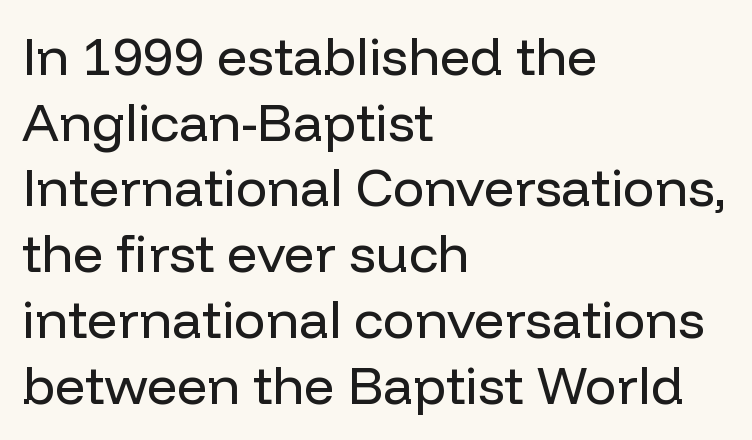
{"serif": "no", "italic": "no", "bold": "no", "weight": "regular", "width": "normal", "stroke_contrast": "low", "x_height": "medium", "monospaced": "no", "underline": "no", "align": "left", "line_spacing_ratio": 1.24, "letter_spacing": "normal", "letter_spacing_em": 0.0, "glyph_px": 53}
